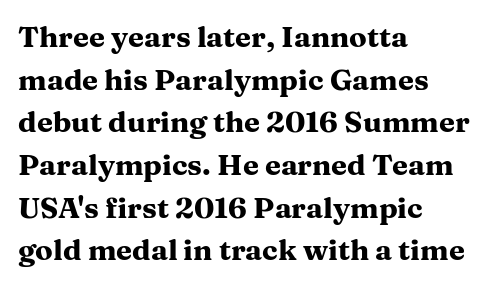
Q: Is the text bold? A: Yes.
Q: Is the text italic (slanted)? A: No, it is upright.
Q: Is the typeface a serif or a sans-serif typeface? A: Serif.
Q: Is the text underlined? A: No.
Q: How is the paragraph aligned? A: Left-aligned.
Q: Is the spacing between letters normal or unusually wide? A: Normal.
Q: Is the spacing between lines tight, normal or loose? A: Normal.
Q: Width (condensed, normal, or wide)? A: Wide.
Q: Stroke contrast? A: Medium.
Q: x-height? A: Medium.
Q: Monospaced? A: No.
